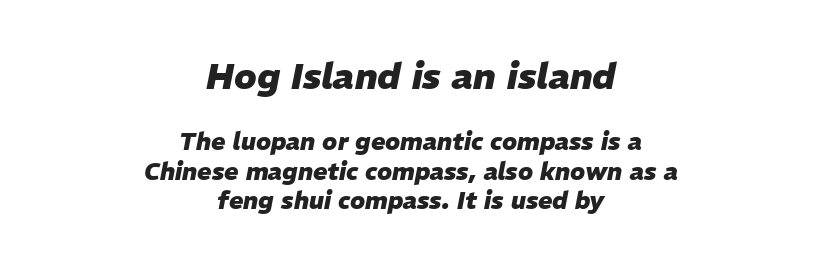
Between one letter and the next there's only the usual sliver of space. When letters slant like this, we call the style italic. Notice how the passage keeps no hard edge, just a central spine. Proportional: the letters do not fall into vertical columns. Heavy-handed strokes throughout: this text is bold.
